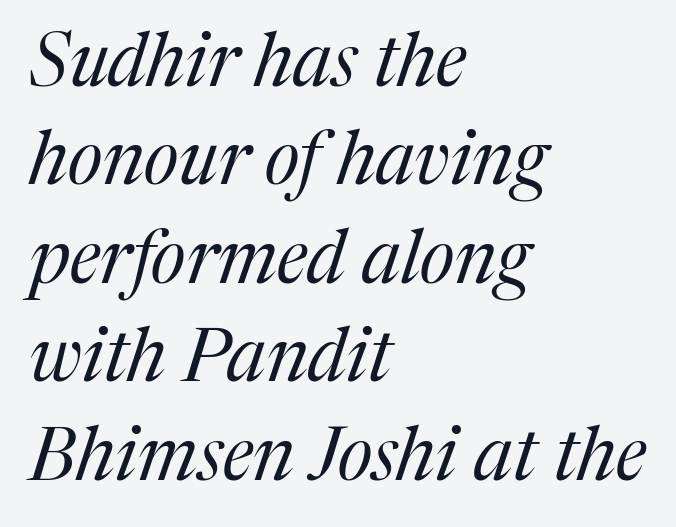
Q: Is the text bold? A: No.
Q: Is the text italic (slanted)? A: Yes, it leans right by about 17 degrees.
Q: Is the typeface a serif or a sans-serif typeface? A: Serif.
Q: Is the text underlined? A: No.
Q: How is the paragraph aligned? A: Left-aligned.
Q: Is the spacing between letters normal or unusually wide? A: Normal.
Q: Is the spacing between lines tight, normal or loose? A: Normal.
Q: Width (condensed, normal, or wide)? A: Normal.
Q: Stroke contrast? A: Medium.
Q: x-height? A: Medium.
Q: Monospaced? A: No.
